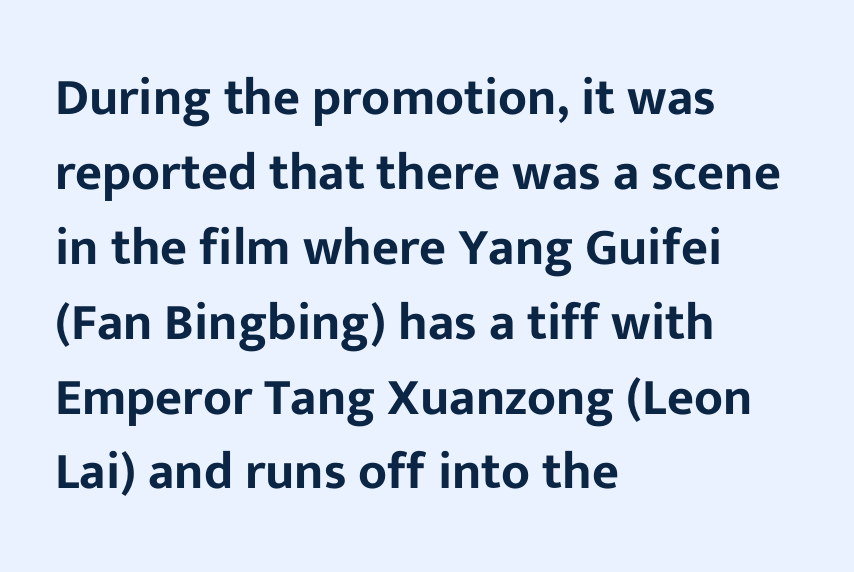
The image shows 52 px sans-serif type, upright; set left-aligned, normal line spacing (1.44x), normal letter spacing, not underlined; low stroke contrast and a medium x-height.
